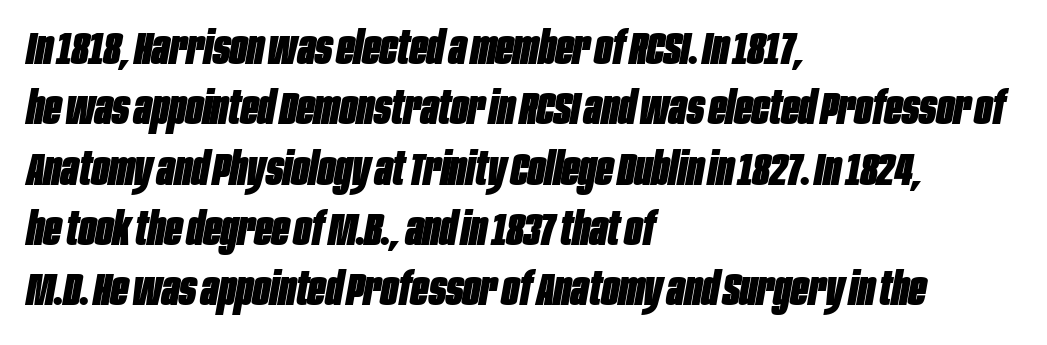
The image shows 46 px heavy, condensed type, italic (leaning right); set left-aligned, normal line spacing (1.31x), normal letter spacing, not underlined; low stroke contrast and a large x-height.
